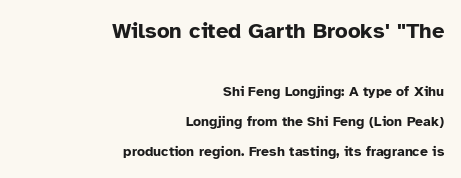
Q: Is the text bold? A: Yes.
Q: Is the text italic (slanted)? A: No, it is upright.
Q: Is the text underlined? A: No.
Q: How is the paragraph aligned? A: Right-aligned.
Q: Is the spacing between letters normal or unusually wide? A: Normal.
Q: Is the spacing between lines tight, normal or loose? A: Loose.
Q: Which block of text is set in a larger size, the first (top) or the second (bottom)? A: The first (top) one.
